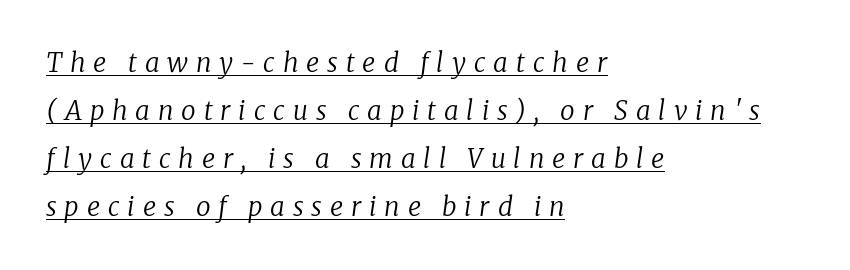
{"italic": "yes", "lean": "right", "slant_degrees": 8, "bold": "no", "underline": "yes", "align": "left", "line_spacing_ratio": 1.84, "letter_spacing": "wide", "letter_spacing_em": 0.3, "glyph_px": 26}
